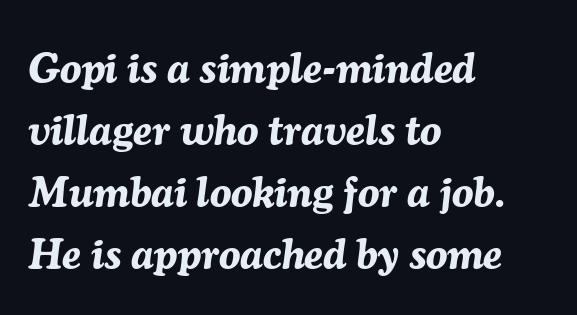
The image shows 43 px bold type, italic (leaning right); set left-aligned, normal line spacing (1.44x), normal letter spacing, not underlined; medium stroke contrast and a medium x-height.
